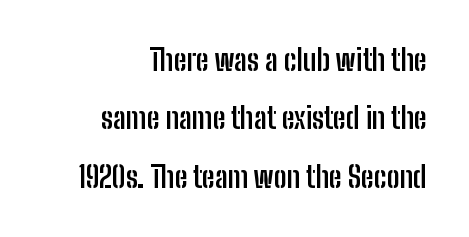
Q: Is the text bold? A: Yes.
Q: Is the text italic (slanted)? A: No, it is upright.
Q: Is the typeface a serif or a sans-serif typeface? A: Sans-serif.
Q: Is the text underlined? A: No.
Q: How is the paragraph aligned? A: Right-aligned.
Q: Is the spacing between letters normal or unusually wide? A: Normal.
Q: Is the spacing between lines tight, normal or loose? A: Loose.
Q: Width (condensed, normal, or wide)? A: Condensed.
Q: Stroke contrast? A: Low.
Q: x-height? A: Medium.
Q: Monospaced? A: No.
